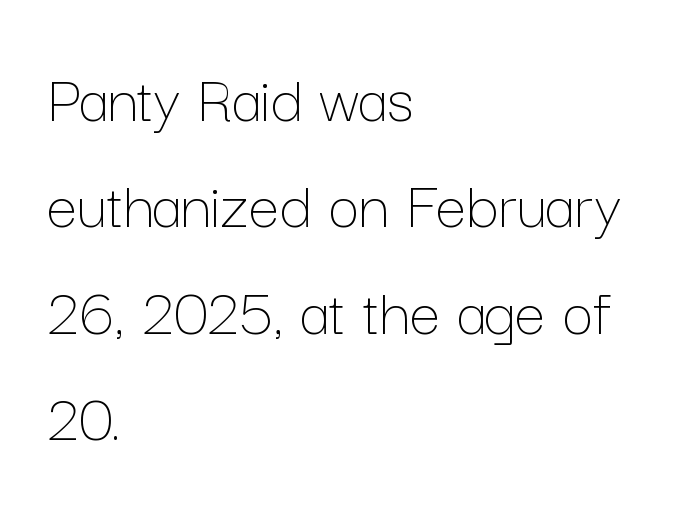
Q: Is the text bold? A: No.
Q: Is the text italic (slanted)? A: No, it is upright.
Q: Is the text underlined? A: No.
Q: How is the paragraph aligned? A: Left-aligned.
Q: Is the spacing between letters normal or unusually wide? A: Normal.
Q: Is the spacing between lines tight, normal or loose? A: Normal.
Q: Width (condensed, normal, or wide)? A: Normal.
Q: Stroke contrast? A: Low.
Q: x-height? A: Medium.
Q: Monospaced? A: No.
